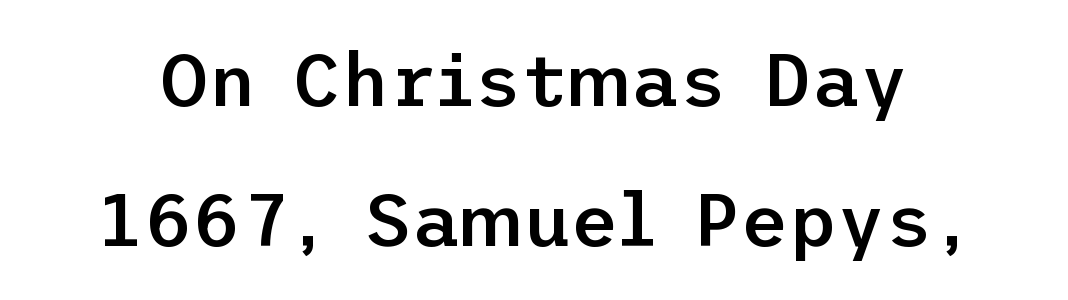
{"serif": "no", "italic": "no", "bold": "semi", "weight": "semibold", "width": "normal", "stroke_contrast": "low", "x_height": "medium", "underline": "no", "line_spacing_ratio": 1.89, "letter_spacing": "normal", "letter_spacing_em": 0.0, "glyph_px": 74}
